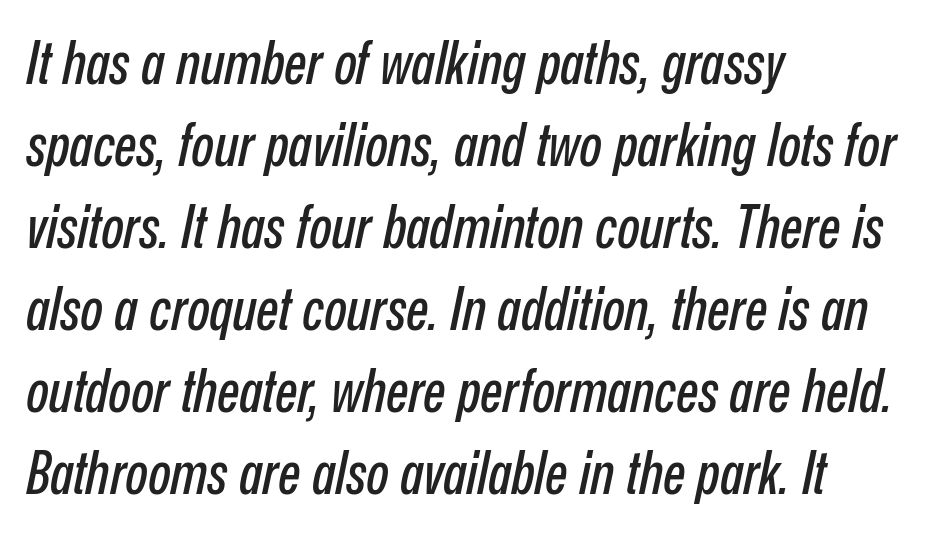
The image shows 59 px condensed type, italic (leaning right); set left-aligned, normal line spacing (1.39x), normal letter spacing, not underlined; low stroke contrast and a medium x-height.
